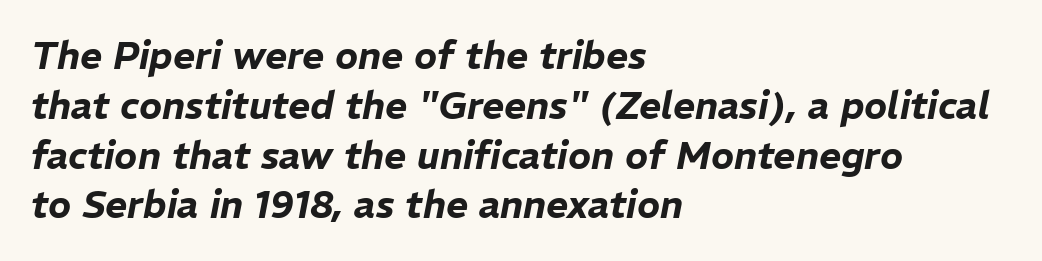
Compared with typical body copy, the letter spacing here is the same. Whoever set this chose a conventional vertical rhythm. If you drew a line through each stem, it would be angled. The glyphs are unaccompanied by any horizontal stroke below them. Casual observation: everything's shoved over to the left.
